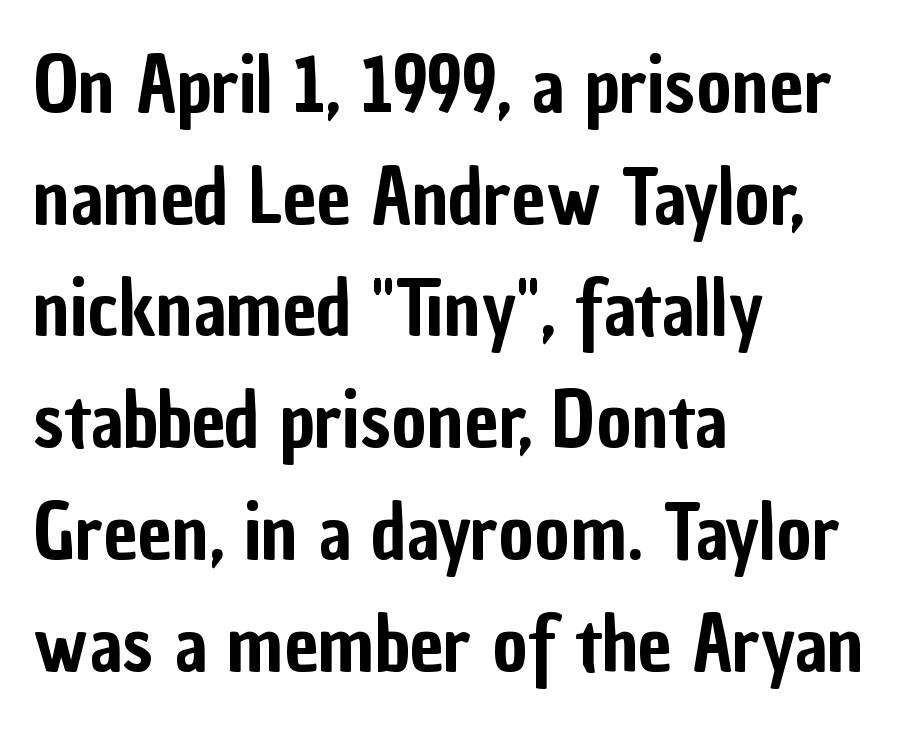
The image shows 76 px condensed sans-serif type, upright; set left-aligned, normal line spacing (1.47x), normal letter spacing, not underlined; low stroke contrast and a medium x-height.
